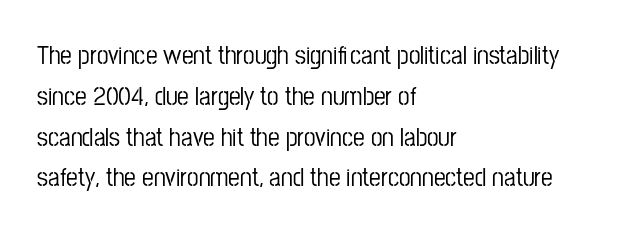
The image shows 26 px text type, upright; set left-aligned, normal line spacing (1.57x), normal letter spacing, not underlined.
